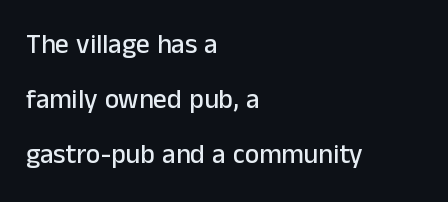
{"italic": "no", "underline": "no", "align": "left", "line_spacing": "loose", "line_spacing_ratio": 2.04, "letter_spacing": "normal", "letter_spacing_em": 0.0, "glyph_px": 27}
